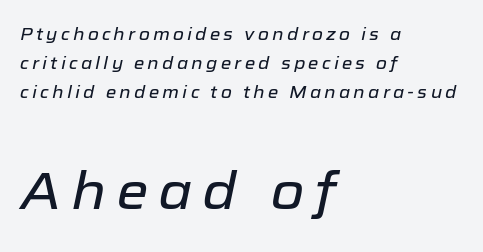
Varying glyph widths throughout — classic text-font behaviour. Compared with a centered layout, this one pins lines to the left instead. Designer's note — italics engaged. A bare baseline throughout the passage.
